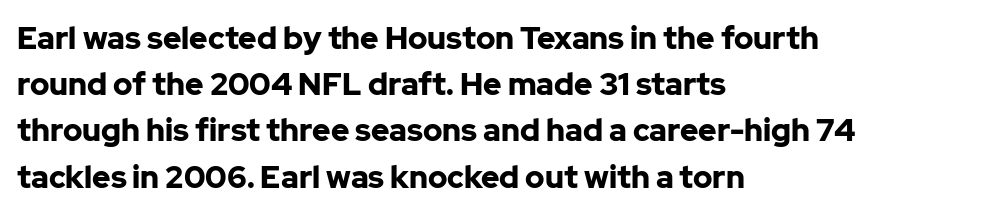
A typesetter would call this leading conventional body-copy spacing. Underline: absent. Reading down the block, your eye returns to a fixed left position each line. Serif or sans? Sans — the stroke terminals are bare. Looks like regular typesetting: each glyph gets only the width it needs. The letters stand straight up with perfectly vertical stems.
